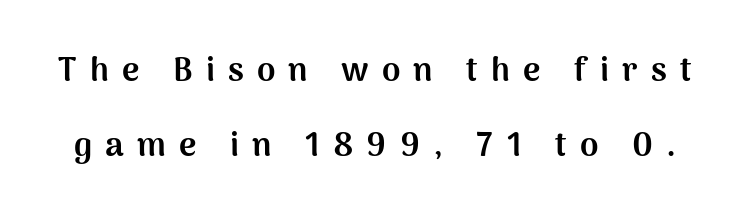
Nothing sits at the stroke ends, so this counts as sans-serif. A typesetter would call this proportional, since set widths differ per character. Unlike italic type, these characters show no tilt at all. Nobody drew a line under any word here.
